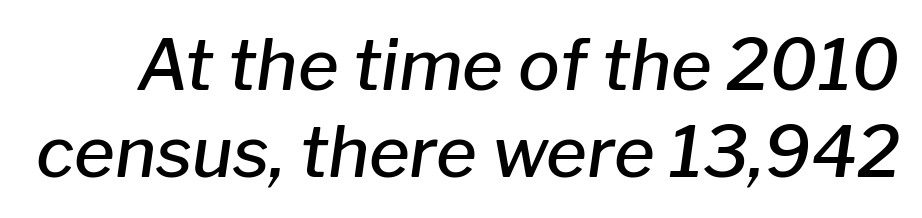
The image shows 70 px semibold type, italic (leaning right); set normal line spacing (1.25x), normal letter spacing, not underlined; low stroke contrast and a medium x-height.
